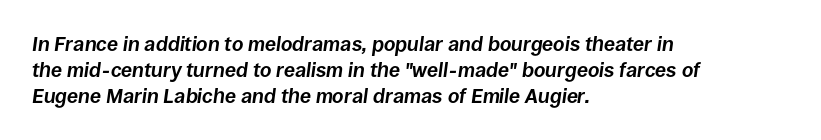
In terms of posture, this sample is oblique. Honestly, the row spacing looks completely unremarkable. Stroke thickness is high; the sample reads as a true bold. The string is rendered with underlining switched off. The face used here is rendered with its standard letterfit. If you drew a ruler down the left edge, every line would touch it.
